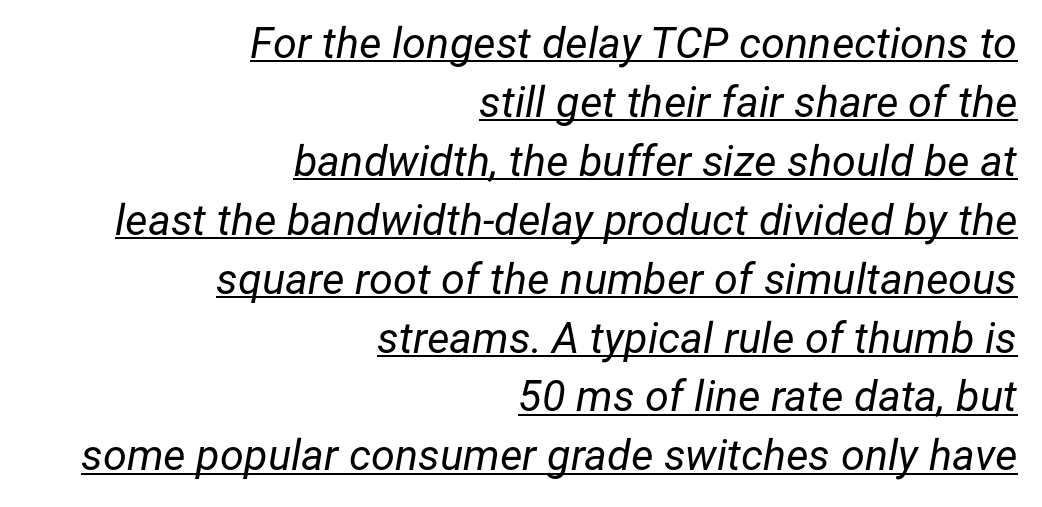
Q: Is the text bold? A: No.
Q: Is the text italic (slanted)? A: Yes, it leans right by about 12 degrees.
Q: Is the text underlined? A: Yes.
Q: How is the paragraph aligned? A: Right-aligned.
Q: Is the spacing between letters normal or unusually wide? A: Normal.
Q: Is the spacing between lines tight, normal or loose? A: Normal.
Q: Width (condensed, normal, or wide)? A: Normal.
Q: Stroke contrast? A: Low.
Q: x-height? A: Medium.
Q: Monospaced? A: No.
